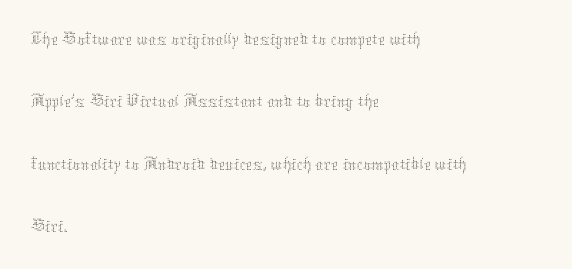
The image shows 40 px thin type, upright; set left-aligned, normal line spacing (1.56x), normal letter spacing, not underlined; medium stroke contrast and a medium x-height.
